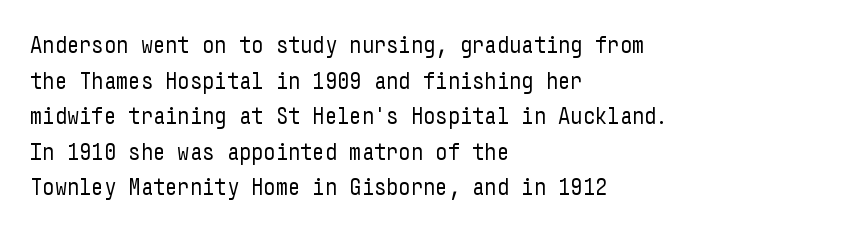
Q: Is the text bold? A: No.
Q: Is the text italic (slanted)? A: No, it is upright.
Q: Is the text underlined? A: No.
Q: How is the paragraph aligned? A: Left-aligned.
Q: Is the spacing between letters normal or unusually wide? A: Normal.
Q: Is the spacing between lines tight, normal or loose? A: Normal.
